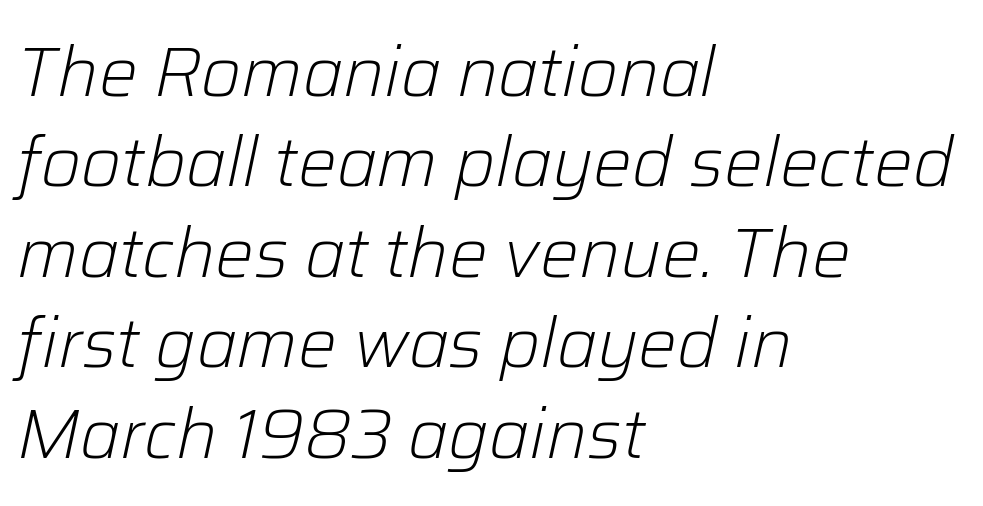
The image shows 69 px light type, italic (leaning right); set left-aligned, normal line spacing (1.31x), normal letter spacing, not underlined; low stroke contrast and a medium x-height.
